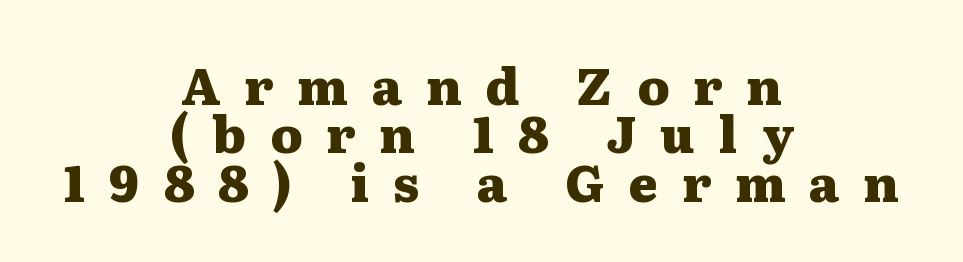
Q: Is the text bold? A: Yes.
Q: Is the text italic (slanted)? A: No, it is upright.
Q: Is the typeface a serif or a sans-serif typeface? A: Serif.
Q: Is the text underlined? A: No.
Q: How is the paragraph aligned? A: Centered.
Q: Is the spacing between letters normal or unusually wide? A: Unusually wide.
Q: Is the spacing between lines tight, normal or loose? A: Tight.
Q: Width (condensed, normal, or wide)? A: Wide.
Q: Stroke contrast? A: Medium.
Q: x-height? A: Medium.
Q: Monospaced? A: No.
